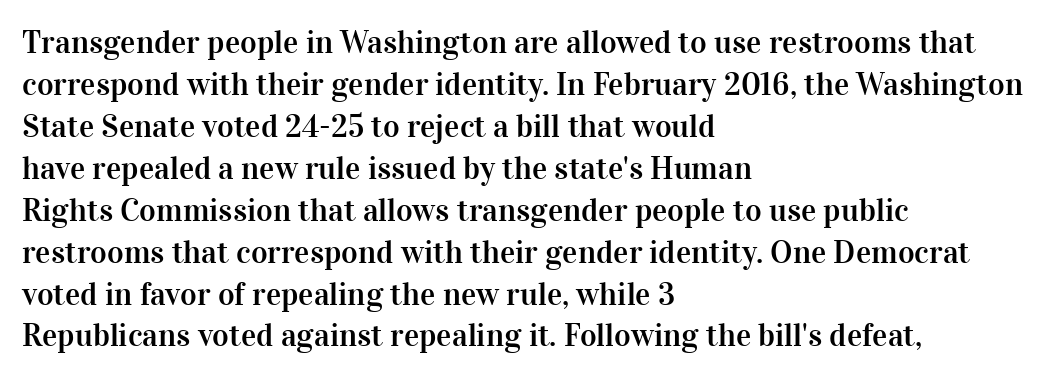
A typesetter would mark this as roman, not italic. Classification — serif. This sample uses plain, unmodified letter spacing. This sample keeps an unexceptional amount of space between lines. Varying glyph widths throughout — classic text-font behaviour.
